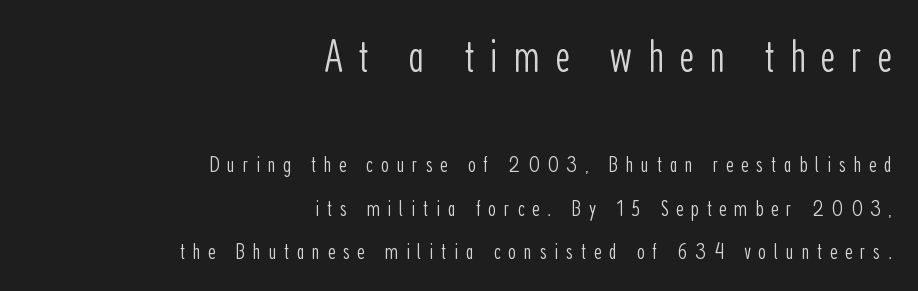
Q: Is the text bold? A: No.
Q: Is the text italic (slanted)? A: No, it is upright.
Q: Is the typeface a serif or a sans-serif typeface? A: Sans-serif.
Q: Is the text underlined? A: No.
Q: How is the paragraph aligned? A: Right-aligned.
Q: Is the spacing between letters normal or unusually wide? A: Unusually wide.
Q: Which block of text is set in a larger size, the first (top) or the second (bottom)? A: The first (top) one.
Q: Width (condensed, normal, or wide)? A: Condensed.
Q: Stroke contrast? A: Low.
Q: x-height? A: Medium.
Q: Monospaced? A: No.
